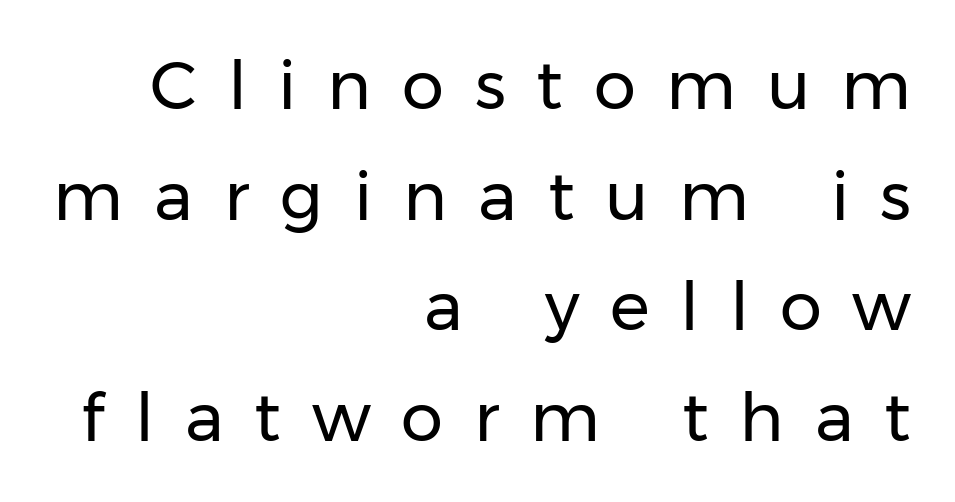
{"serif": "no", "italic": "no", "bold": "no", "weight": "regular", "width": "normal", "stroke_contrast": "low", "x_height": "medium", "monospaced": "no", "underline": "no", "align": "right", "line_spacing": "normal", "line_spacing_ratio": 1.65, "letter_spacing": "wide", "letter_spacing_em": 0.46, "glyph_px": 67}
